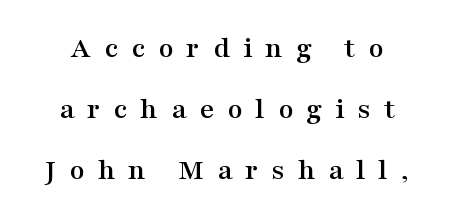
The image shows 31 px wide serif type, upright; set centered, loose line spacing (1.96x), unusually wide letter spacing (+0.42 em), not underlined; medium stroke contrast and a medium x-height.
